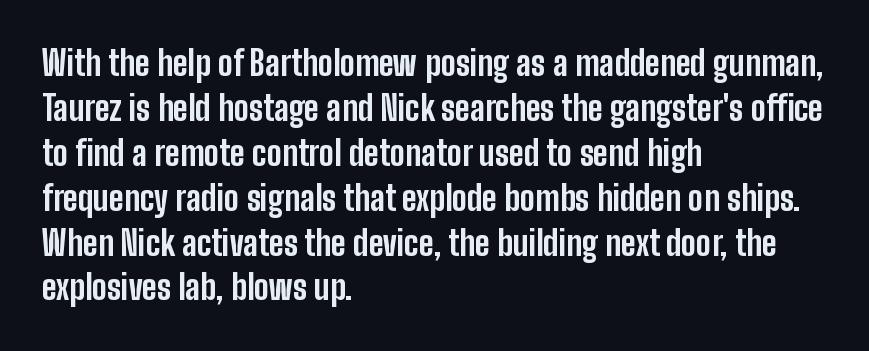
{"serif": "no", "italic": "no", "bold": "yes", "weight": "bold", "width": "condensed", "stroke_contrast": "low", "x_height": "medium", "monospaced": "no", "underline": "no", "align": "left", "line_spacing": "normal", "line_spacing_ratio": 1.32, "letter_spacing": "normal", "letter_spacing_em": 0.0, "glyph_px": 34}
